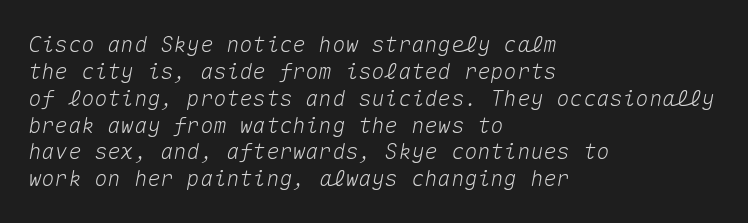
The passage shown is not underscored anywhere. The font's italic variant was chosen for this text. Typeset ragged right — the left edge is the straight one. How are the letters spaced? Ordinarily, with no added tracking.
